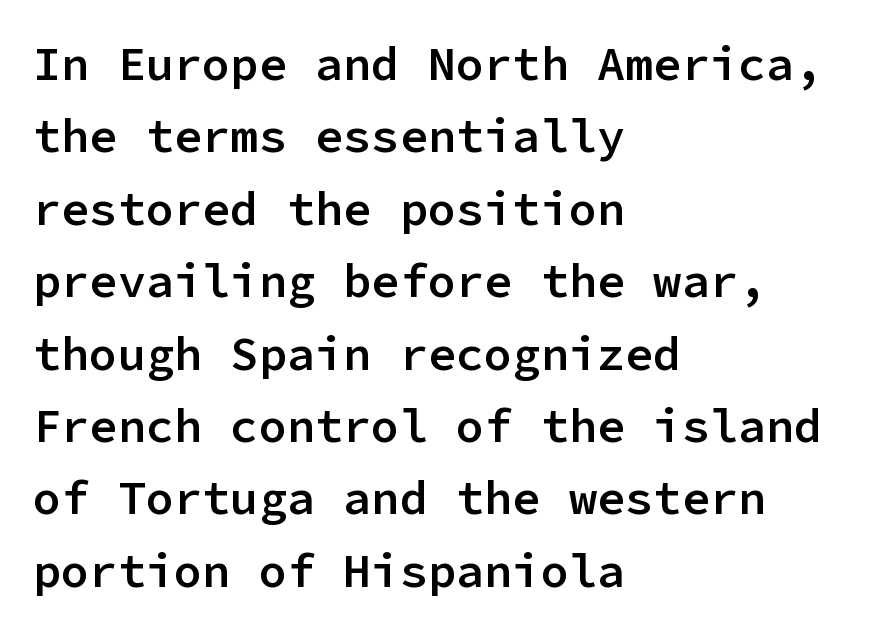
{"serif": "no", "italic": "no", "bold": "semi", "weight": "semibold", "width": "normal", "stroke_contrast": "low", "x_height": "medium", "monospaced": "yes", "underline": "no", "align": "left", "line_spacing": "normal", "line_spacing_ratio": 1.54, "letter_spacing": "normal", "letter_spacing_em": 0.0, "glyph_px": 47}
